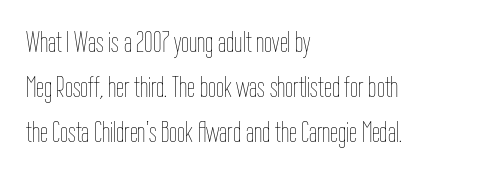
Q: Is the text bold? A: No.
Q: Is the text italic (slanted)? A: No, it is upright.
Q: Is the text underlined? A: No.
Q: How is the paragraph aligned? A: Left-aligned.
Q: Is the spacing between letters normal or unusually wide? A: Normal.
Q: Is the spacing between lines tight, normal or loose? A: Normal.
Q: Width (condensed, normal, or wide)? A: Condensed.
Q: Stroke contrast? A: Low.
Q: x-height? A: Medium.
Q: Monospaced? A: No.
